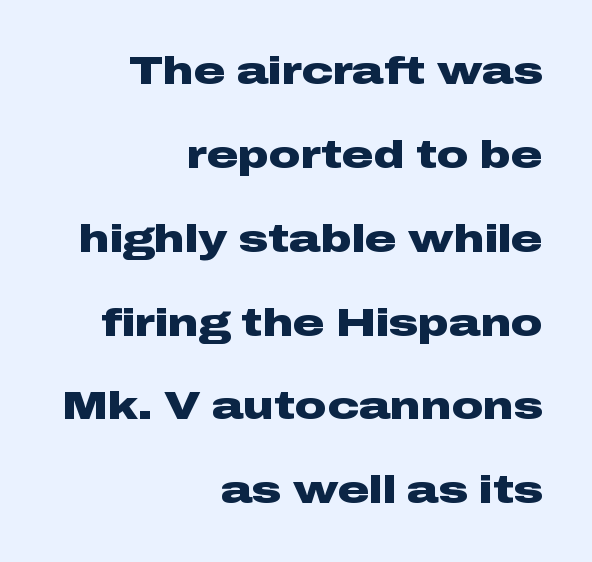
{"serif": "no", "italic": "no", "bold": "yes", "weight": "heavy", "width": "wide", "stroke_contrast": "low", "x_height": "medium", "monospaced": "no", "underline": "no", "align": "right", "line_spacing": "loose", "line_spacing_ratio": 2.15, "letter_spacing": "normal", "letter_spacing_em": 0.0, "glyph_px": 39}
